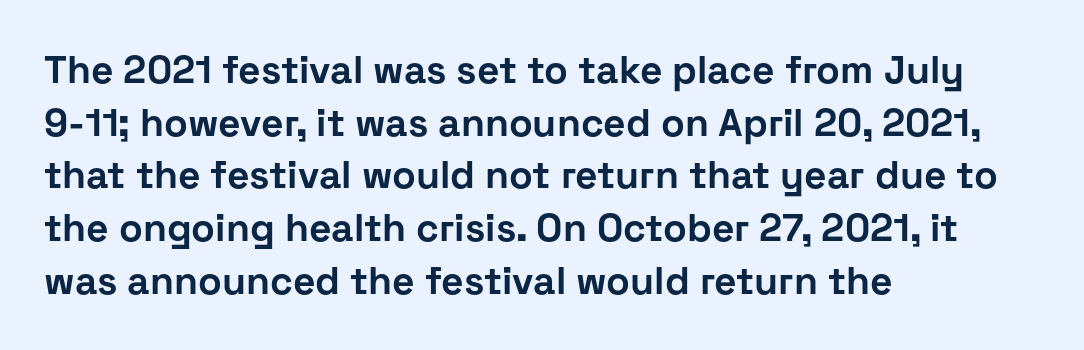
The image shows 39 px bold sans-serif type, upright; set left-aligned, normal line spacing (1.35x), normal letter spacing, not underlined; low stroke contrast and a medium x-height.
